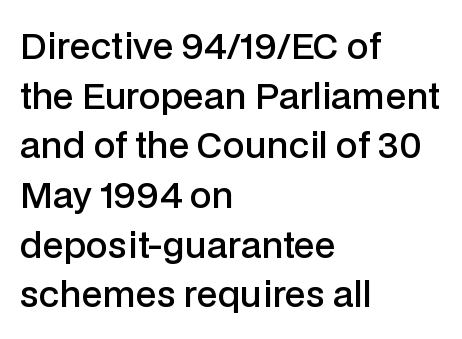
{"serif": "no", "italic": "no", "bold": "semi", "weight": "semibold", "width": "normal", "stroke_contrast": "low", "x_height": "medium", "monospaced": "no", "underline": "no", "align": "left", "line_spacing": "normal", "line_spacing_ratio": 1.42, "letter_spacing": "normal", "letter_spacing_em": 0.0, "glyph_px": 35}
